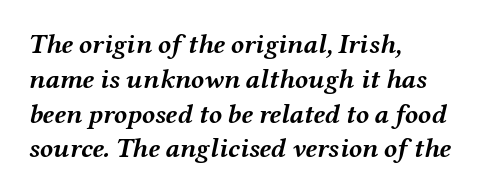
{"italic": "yes", "lean": "right", "slant_degrees": 12, "bold": "yes", "underline": "no", "align": "left", "line_spacing": "normal", "line_spacing_ratio": 1.29, "letter_spacing": "normal", "letter_spacing_em": 0.0, "glyph_px": 27}
